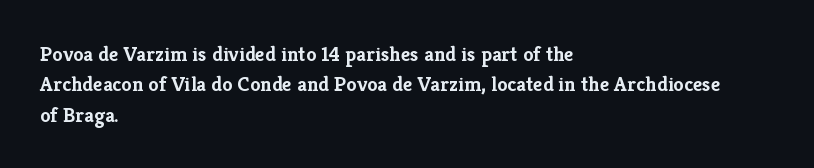
Notice how the stems are strictly vertical — no italics here. These words are printed bold, with thick strokes throughout. Leading: standard. You could call the tracking neutral — neither tight nor loose. The rendering anchors every line to the left-hand side. The words here are not underlined.
